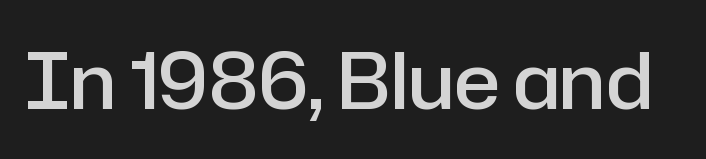
{"serif": "no", "italic": "no", "bold": "semi", "weight": "semibold", "width": "normal", "stroke_contrast": "low", "x_height": "medium", "monospaced": "no", "underline": "no", "letter_spacing": "normal", "letter_spacing_em": 0.0, "glyph_px": 77}
